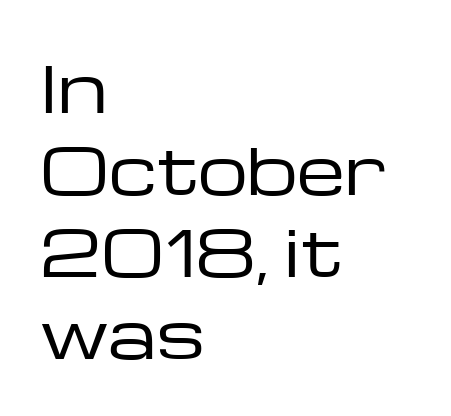
The image shows 63 px regular-weight, wide sans-serif type, upright; set left-aligned, normal line spacing (1.3x), normal letter spacing, not underlined; low stroke contrast and a medium x-height.
